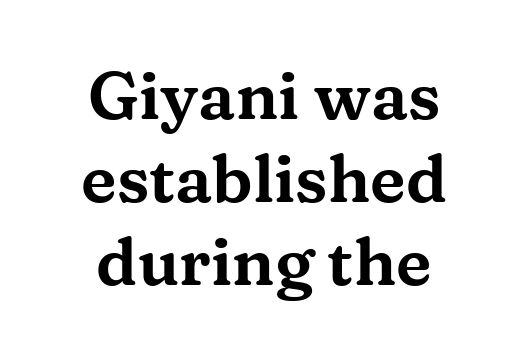
A typesetter would call this zero additional tracking. Notice how the passage keeps no hard edge, just a central spine. Think of a printed novel: that variable character pitch is what you see here. The vertical gap from one line to the next is medium.
